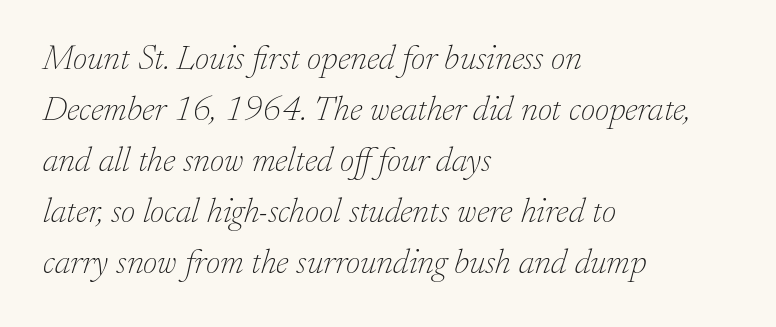
{"serif": "yes", "italic": "yes", "lean": "right", "slant_degrees": 17, "bold": "no", "weight": "thin", "width": "normal", "stroke_contrast": "low", "x_height": "small", "monospaced": "no", "underline": "no", "align": "left", "line_spacing": "normal", "line_spacing_ratio": 1.46, "letter_spacing": "normal", "letter_spacing_em": 0.0, "glyph_px": 35}
